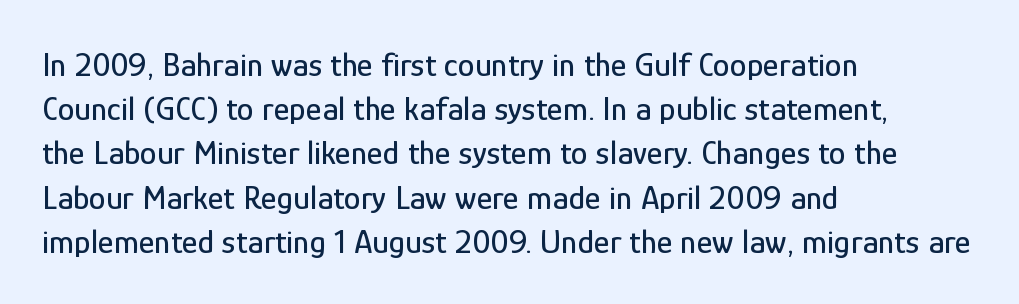
{"serif": "no", "italic": "no", "width": "condensed", "stroke_contrast": "low", "x_height": "medium", "monospaced": "no", "underline": "no", "align": "left", "line_spacing": "normal", "line_spacing_ratio": 1.3, "letter_spacing": "normal", "letter_spacing_em": 0.0, "glyph_px": 34}
